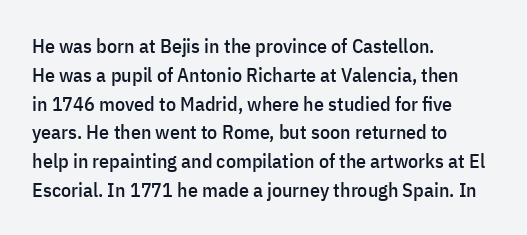
Default kerning and tracking; the words read as compact shapes. The type sits square on the baseline with zero lean. How would I describe the line gaps? Plain and ordinary. The zone under the glyphs is completely vacant. The lines are quadded left.
